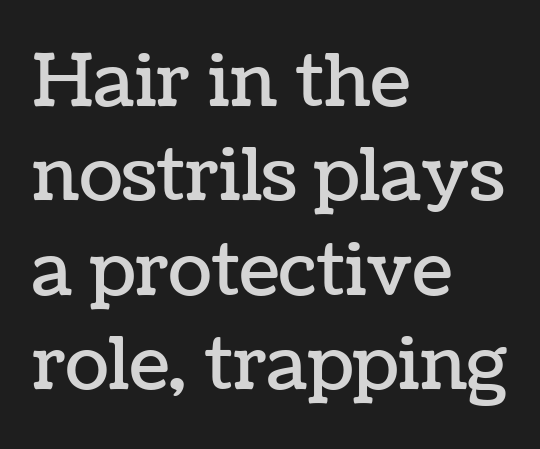
The face used here is proportionally spaced, like ordinary book or web type. Line starts are locked; line ends wander. Has an underline been added? It has not. A typesetter would mark this as roman, not italic. The letterforms sit shoulder to shoulder at normal distance. Successive baselines arrive at the customary interval.
